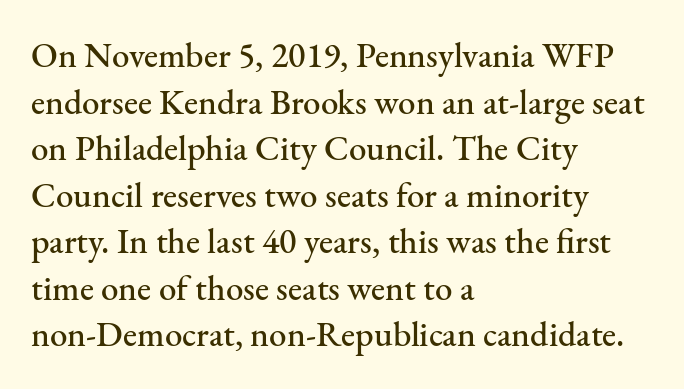
Q: Is the text italic (slanted)? A: No, it is upright.
Q: Is the typeface a serif or a sans-serif typeface? A: Serif.
Q: Is the text underlined? A: No.
Q: How is the paragraph aligned? A: Left-aligned.
Q: Is the spacing between letters normal or unusually wide? A: Normal.
Q: Is the spacing between lines tight, normal or loose? A: Normal.
Q: Width (condensed, normal, or wide)? A: Normal.
Q: Stroke contrast? A: Medium.
Q: x-height? A: Small.
Q: Monospaced? A: No.
